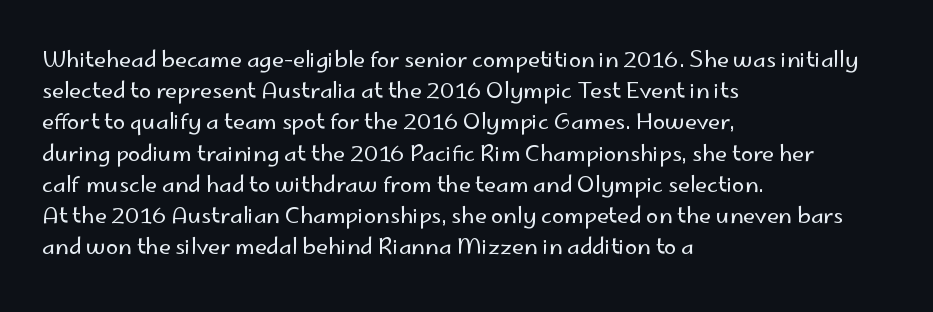
Every row of glyphs begins at an identical x-position on the left. The typesetting does not lean heavy: it is not bold. One glance says typical: line gaps are just what's usual. Underlining? Definitely not there.
